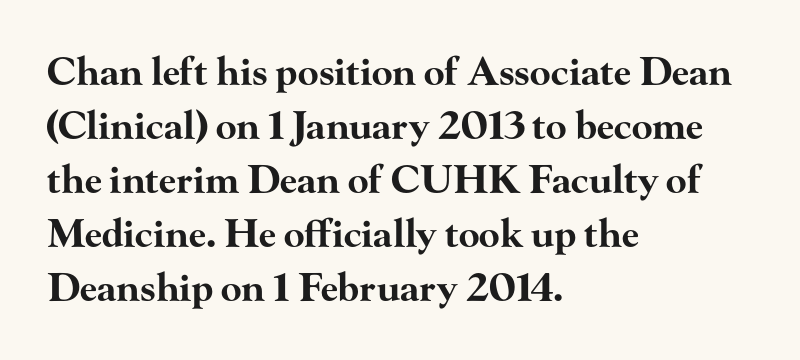
Q: Is the text bold? A: Yes.
Q: Is the text italic (slanted)? A: No, it is upright.
Q: Is the typeface a serif or a sans-serif typeface? A: Serif.
Q: Is the text underlined? A: No.
Q: How is the paragraph aligned? A: Left-aligned.
Q: Is the spacing between letters normal or unusually wide? A: Normal.
Q: Is the spacing between lines tight, normal or loose? A: Normal.
Q: Width (condensed, normal, or wide)? A: Wide.
Q: Stroke contrast? A: High.
Q: x-height? A: Small.
Q: Monospaced? A: No.
